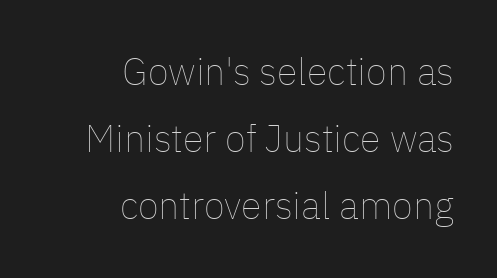
{"italic": "no", "bold": "no", "weight": "thin", "width": "normal", "stroke_contrast": "low", "x_height": "medium", "monospaced": "no", "underline": "no", "align": "right", "line_spacing_ratio": 1.76, "letter_spacing": "normal", "letter_spacing_em": 0.0, "glyph_px": 38}
